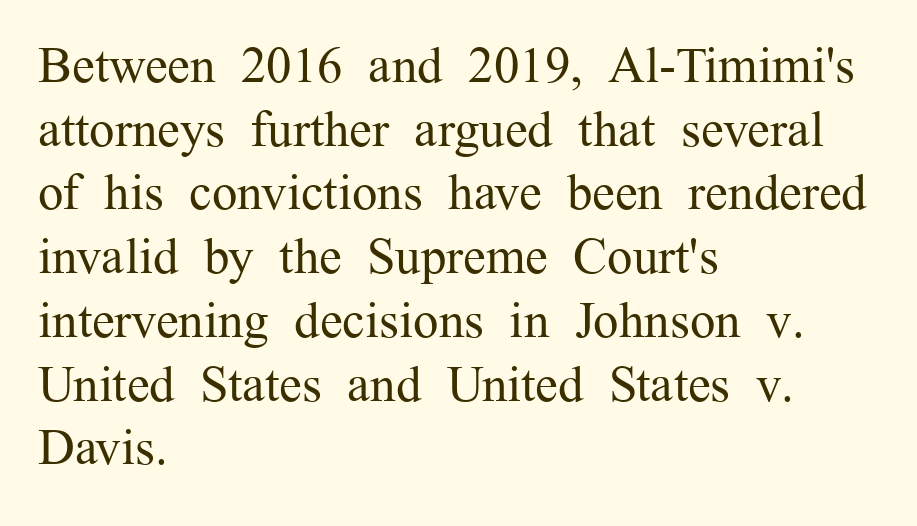
{"serif": "yes", "italic": "no", "bold": "no", "weight": "regular", "width": "normal", "stroke_contrast": "medium", "x_height": "medium", "monospaced": "no", "underline": "no", "align": "left", "line_spacing": "normal", "line_spacing_ratio": 1.25, "letter_spacing": "normal", "letter_spacing_em": 0.0, "glyph_px": 51}
